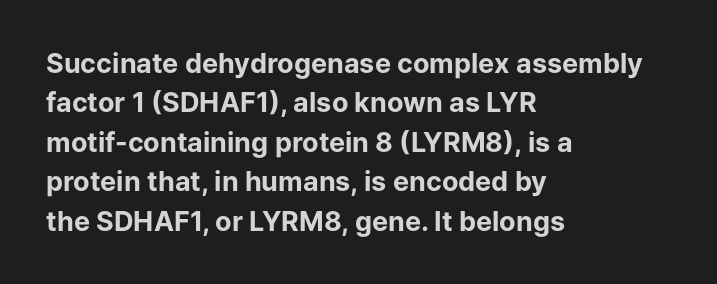
The image shows 27 px bold type, upright; set left-aligned, normal line spacing (1.46x), normal letter spacing, not underlined.
